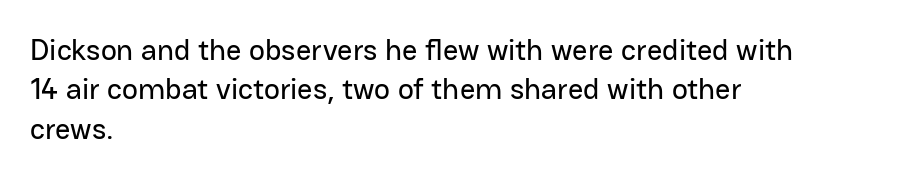
Letters rest on an invisible, unmarked baseline. Baseline-to-baseline distance is the conventional proportion of letter height. Nothing sits at the stroke ends, so this counts as sans-serif. How are the letters spaced? Ordinarily, with no added tracking.
